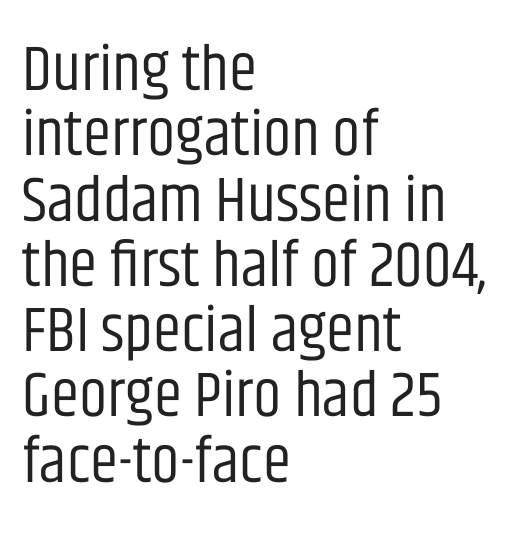
The passage shown is not underscored anywhere. Posture: upright roman. Teacher's note: observe the even left margin — that is flush-left alignment. Looks like regular typesetting: each glyph gets only the width it needs. A sans-serif font was chosen for this passage.
